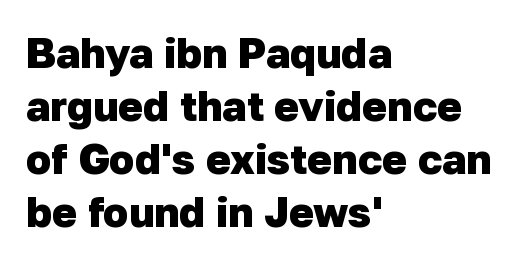
{"serif": "no", "bold": "yes", "weight": "heavy", "width": "normal", "stroke_contrast": "low", "x_height": "medium", "monospaced": "no", "underline": "no", "align": "left", "line_spacing": "normal", "line_spacing_ratio": 1.26, "letter_spacing": "normal", "letter_spacing_em": 0.0, "glyph_px": 42}
